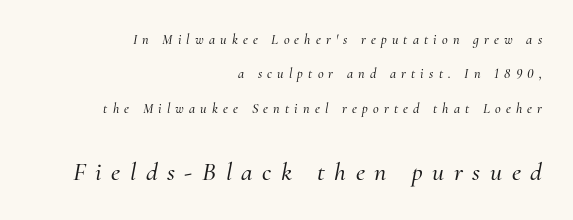
Does extra space separate the letters? Yes, quite a lot of it. The rendering enlarges the type as you move from the upper chunk to the lower. The area under the type is left untouched. If you drew a ruler down the right edge, every line would touch it. This sample trades compactness for vertical openness between lines.
